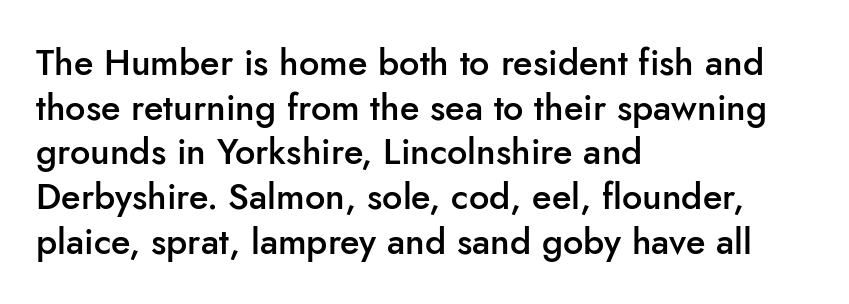
Q: Is the text bold? A: Semi-bold.
Q: Is the text italic (slanted)? A: No, it is upright.
Q: Is the typeface a serif or a sans-serif typeface? A: Sans-serif.
Q: Is the text underlined? A: No.
Q: How is the paragraph aligned? A: Left-aligned.
Q: Is the spacing between letters normal or unusually wide? A: Normal.
Q: Width (condensed, normal, or wide)? A: Normal.
Q: Stroke contrast? A: Low.
Q: x-height? A: Small.
Q: Monospaced? A: No.
